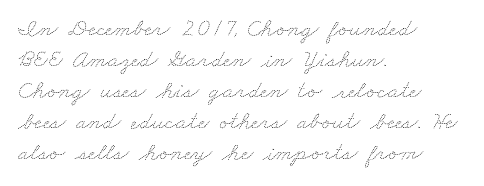
The space directly below the letters is spotless. Layout note: lines flush left. Weight: not bold — regular or lighter. Look at the tracking — it's just the regular setting, nothing added.
